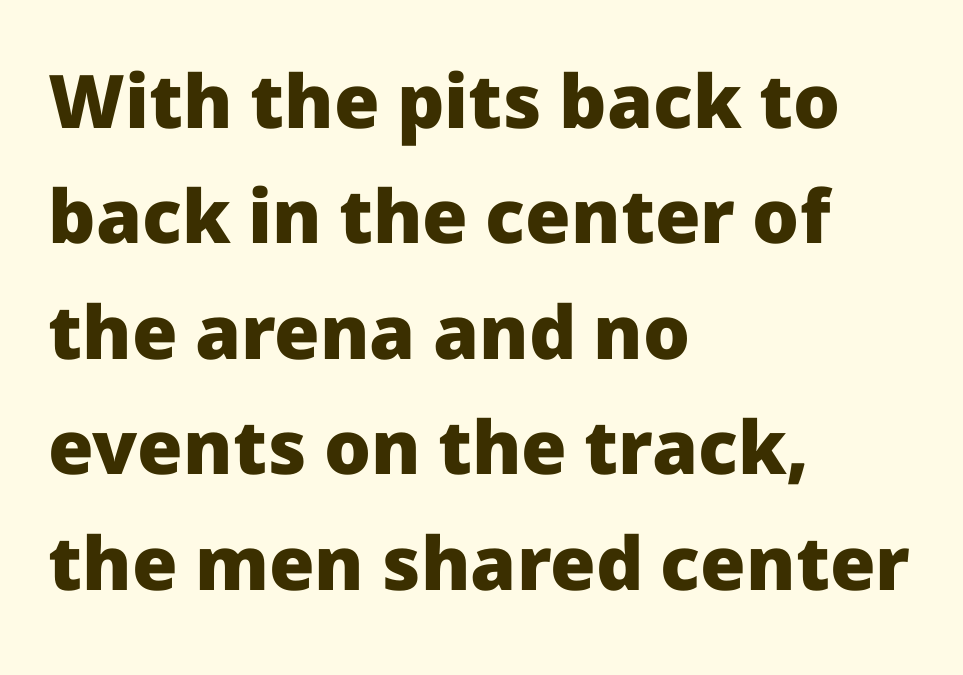
Line spacing here is normal. The space directly below the letters is spotless. Is the letter spacing exaggerated? No — it looks like the ordinary default. The sample has been set heavy, in full bold.
